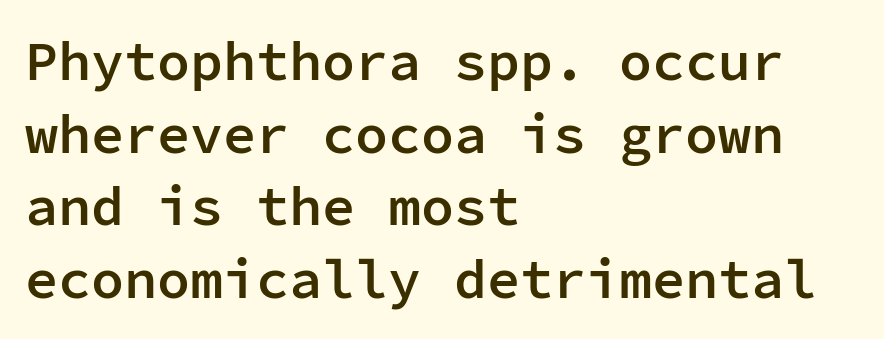
The letters stand straight up with perfectly vertical stems. Is this a fixed-width face? Yes — each glyph sits in an identical cell. Decoration check: the copy has no underline. Reading down the column, the eye jumps a familiar distance to each next line.
